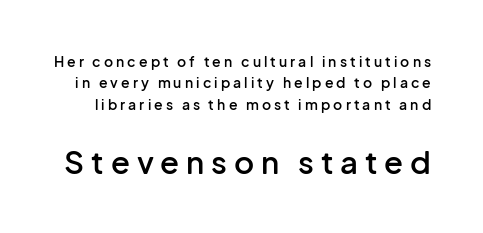
Is the lower block the larger one? Yes — the lower block carries the bigger type. Each letter's strokes conclude bluntly, with no projecting serifs. The zone under the glyphs is completely vacant. What's the leading like? Ordinary, nothing unusual. What stands out about the letter spacing? Its width — letters are far apart.
